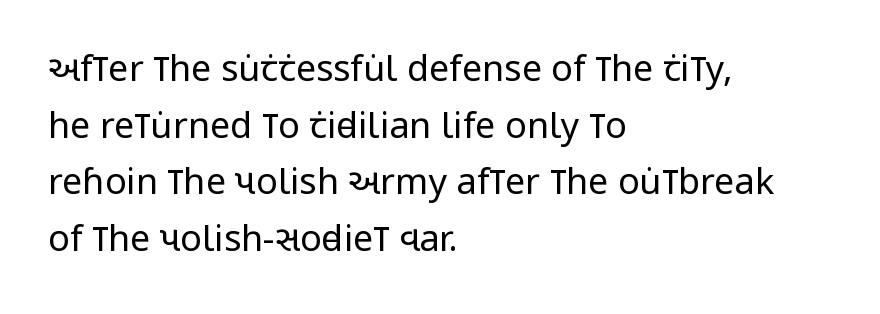
{"serif": "no", "italic": "no", "bold": "no", "weight": "regular", "width": "condensed", "stroke_contrast": "low", "x_height": "large", "monospaced": "no", "underline": "no", "align": "left", "line_spacing": "normal", "line_spacing_ratio": 1.57, "letter_spacing": "normal", "letter_spacing_em": 0.0, "glyph_px": 36}
